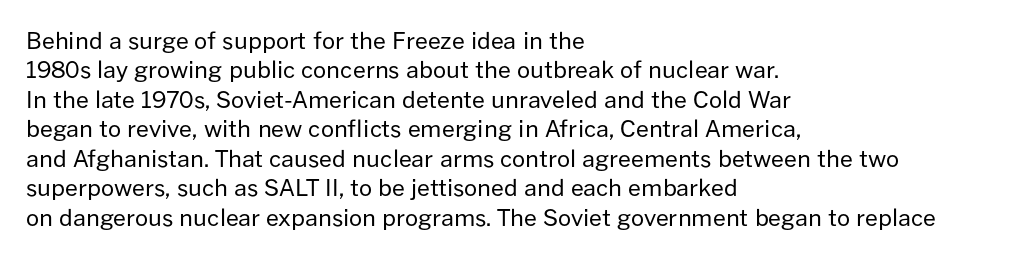
Q: Is the text bold? A: No.
Q: Is the text italic (slanted)? A: No, it is upright.
Q: Is the text underlined? A: No.
Q: How is the paragraph aligned? A: Left-aligned.
Q: Is the spacing between letters normal or unusually wide? A: Normal.
Q: Is the spacing between lines tight, normal or loose? A: Normal.
